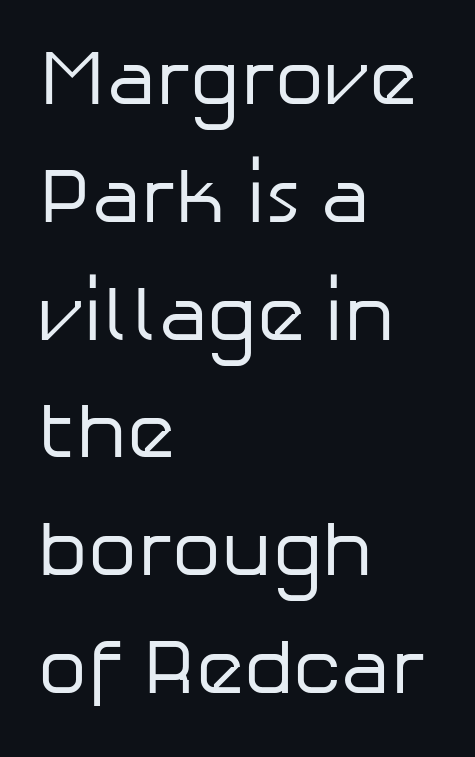
Each letter's strokes conclude bluntly, with no projecting serifs. Think of a printed novel: that variable character pitch is what you see here. Check the space under the baseline: it is left empty. If you drew a line through each stem, it would be perfectly vertical. These lines sit exactly where default settings would place them.
